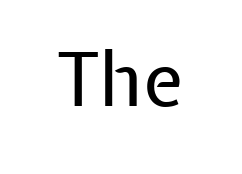
{"serif": "no", "italic": "no", "bold": "no", "weight": "regular", "width": "normal", "stroke_contrast": "low", "x_height": "medium", "monospaced": "no", "underline": "no", "letter_spacing": "normal", "letter_spacing_em": 0.0, "glyph_px": 75}
